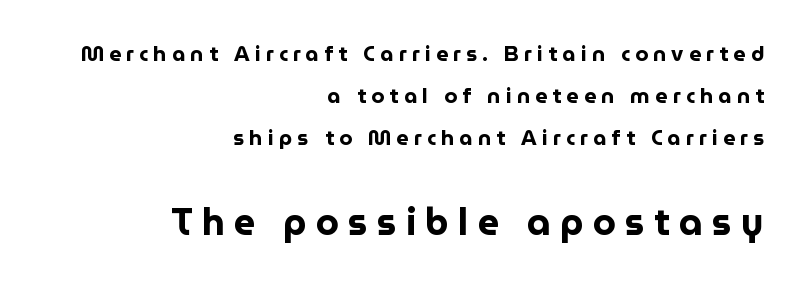
Q: Is the text bold? A: Yes.
Q: Is the text italic (slanted)? A: No, it is upright.
Q: Is the typeface a serif or a sans-serif typeface? A: Sans-serif.
Q: Is the text underlined? A: No.
Q: How is the paragraph aligned? A: Right-aligned.
Q: Is the spacing between letters normal or unusually wide? A: Unusually wide.
Q: Is the spacing between lines tight, normal or loose? A: Loose.
Q: Which block of text is set in a larger size, the first (top) or the second (bottom)? A: The second (bottom) one.
Q: Width (condensed, normal, or wide)? A: Normal.
Q: Stroke contrast? A: Low.
Q: x-height? A: Medium.
Q: Monospaced? A: No.
